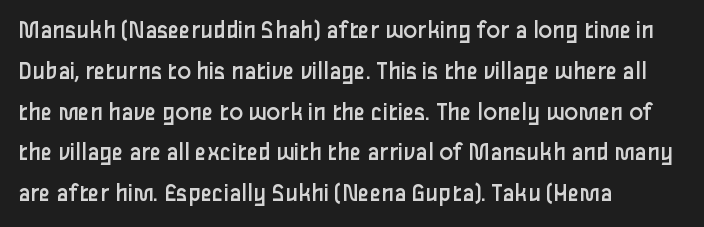
The gap between lines stays unmarked. No extra tracking has been applied to these lines. Does the leading feel generous? No, just average. Short and long lines alike share a common starting point at left.
